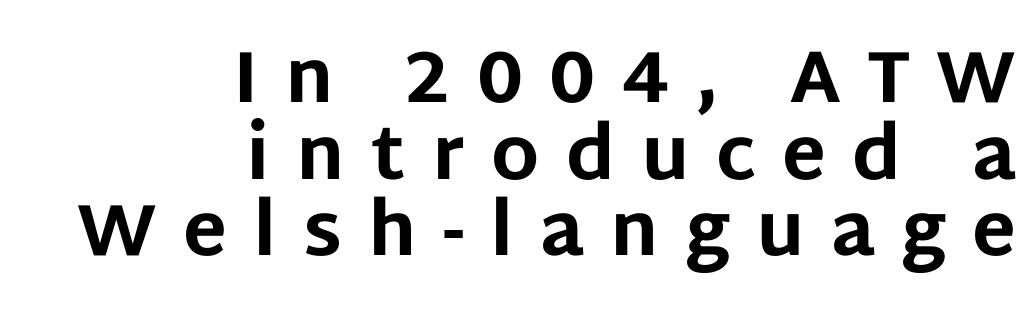
Q: Is the text bold? A: Yes.
Q: Is the text italic (slanted)? A: No, it is upright.
Q: Is the typeface a serif or a sans-serif typeface? A: Sans-serif.
Q: Is the text underlined? A: No.
Q: How is the paragraph aligned? A: Right-aligned.
Q: Is the spacing between letters normal or unusually wide? A: Unusually wide.
Q: Is the spacing between lines tight, normal or loose? A: Tight.
Q: Width (condensed, normal, or wide)? A: Normal.
Q: Stroke contrast? A: Low.
Q: x-height? A: Large.
Q: Monospaced? A: No.
